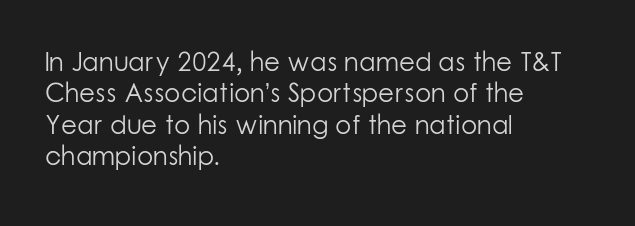
{"italic": "no", "bold": "no", "underline": "no", "align": "left", "line_spacing_ratio": 1.21, "letter_spacing": "normal", "letter_spacing_em": 0.0, "glyph_px": 26}
